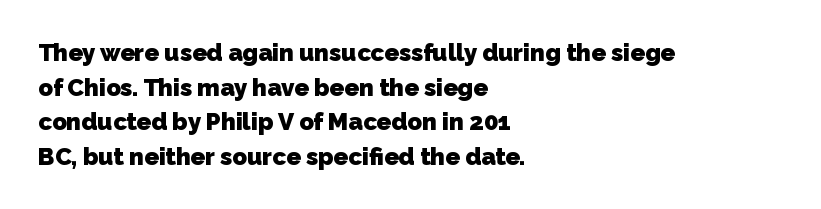
Q: Is the text bold? A: Yes.
Q: Is the text underlined? A: No.
Q: How is the paragraph aligned? A: Left-aligned.
Q: Is the spacing between letters normal or unusually wide? A: Normal.
Q: Is the spacing between lines tight, normal or loose? A: Normal.
